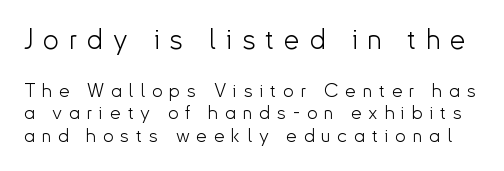
Classification — sans serif. The more generous point size was reserved for the upper chunk. Here the glyphs are tracked loosely, breaking word shapes into spaced letters. Notice how the stems are strictly vertical — no italics here. Do the characters align in a grid? No, the font is proportional.
